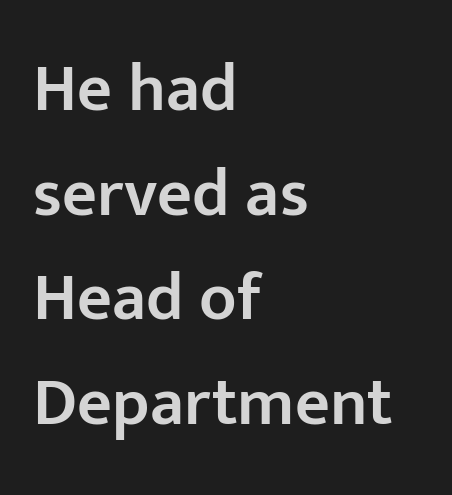
{"serif": "no", "italic": "no", "bold": "semi", "weight": "semibold", "width": "normal", "stroke_contrast": "low", "x_height": "medium", "monospaced": "no", "underline": "no", "align": "left", "line_spacing": "normal", "line_spacing_ratio": 1.54, "letter_spacing": "normal", "letter_spacing_em": 0.0, "glyph_px": 68}
